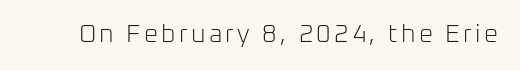
{"italic": "no", "bold": "no", "underline": "no", "glyph_px": 25}
